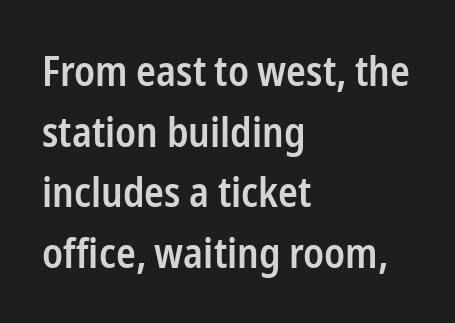
Q: Is the text bold? A: Semi-bold.
Q: Is the text italic (slanted)? A: No, it is upright.
Q: Is the typeface a serif or a sans-serif typeface? A: Sans-serif.
Q: Is the text underlined? A: No.
Q: How is the paragraph aligned? A: Left-aligned.
Q: Is the spacing between letters normal or unusually wide? A: Normal.
Q: Is the spacing between lines tight, normal or loose? A: Normal.
Q: Width (condensed, normal, or wide)? A: Condensed.
Q: Stroke contrast? A: Low.
Q: x-height? A: Medium.
Q: Monospaced? A: No.
